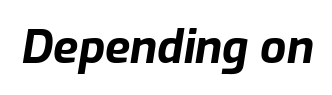
Q: Is the text bold? A: Yes.
Q: Is the text italic (slanted)? A: Yes, it leans right by about 9 degrees.
Q: Is the text underlined? A: No.
Q: Is the spacing between letters normal or unusually wide? A: Normal.
Q: Width (condensed, normal, or wide)? A: Normal.
Q: Stroke contrast? A: Low.
Q: x-height? A: Medium.
Q: Monospaced? A: No.
